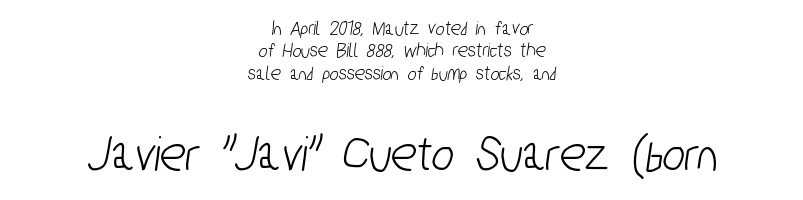
Q: Is the typeface a serif or a sans-serif typeface? A: Sans-serif.
Q: Is the text underlined? A: No.
Q: How is the paragraph aligned? A: Centered.
Q: Is the spacing between letters normal or unusually wide? A: Normal.
Q: Is the spacing between lines tight, normal or loose? A: Tight.
Q: Which block of text is set in a larger size, the first (top) or the second (bottom)? A: The second (bottom) one.
Q: Width (condensed, normal, or wide)? A: Condensed.
Q: Stroke contrast? A: Low.
Q: x-height? A: Medium.
Q: Monospaced? A: No.
